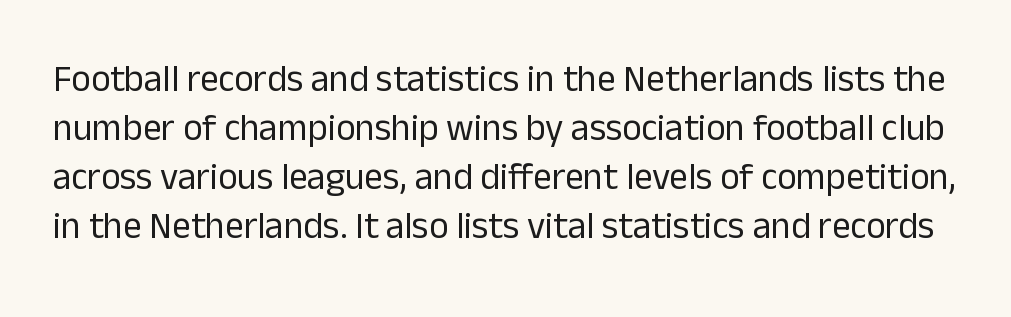
Q: Is the text bold? A: No.
Q: Is the text italic (slanted)? A: No, it is upright.
Q: Is the typeface a serif or a sans-serif typeface? A: Sans-serif.
Q: Is the text underlined? A: No.
Q: Is the spacing between letters normal or unusually wide? A: Normal.
Q: Is the spacing between lines tight, normal or loose? A: Normal.
Q: Width (condensed, normal, or wide)? A: Normal.
Q: Stroke contrast? A: Low.
Q: x-height? A: Medium.
Q: Monospaced? A: No.
